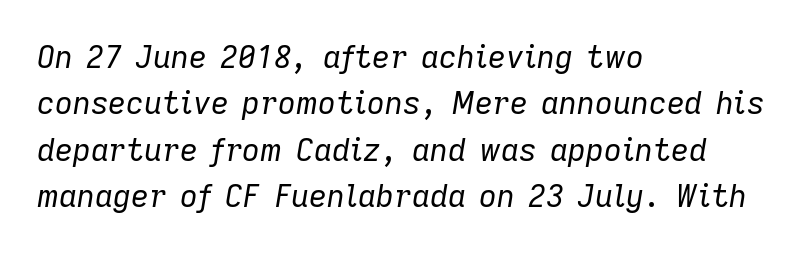
Q: Is the text bold? A: No.
Q: Is the text italic (slanted)? A: Yes, it leans right by about 9 degrees.
Q: Is the text underlined? A: No.
Q: How is the paragraph aligned? A: Left-aligned.
Q: Is the spacing between letters normal or unusually wide? A: Normal.
Q: Is the spacing between lines tight, normal or loose? A: Normal.
Q: Width (condensed, normal, or wide)? A: Normal.
Q: Stroke contrast? A: Low.
Q: x-height? A: Medium.
Q: Monospaced? A: No.
